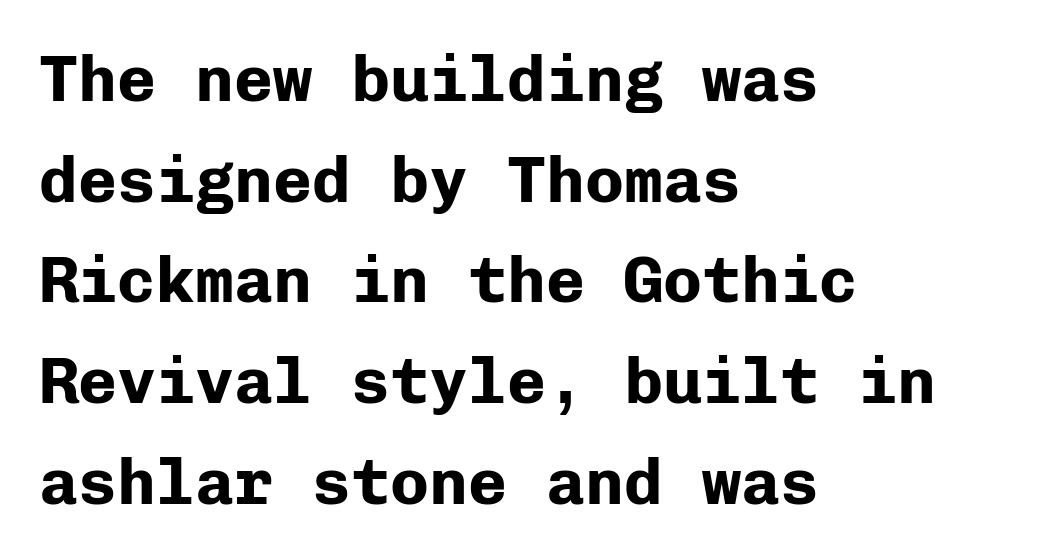
These lines stack with their left ends in a neat column. The rendering uses typewriter-style spacing with identical character cells. Vertically, the passage feels balanced, rows spaced as you'd expect. Stroke terminals: plain, sans-serif. The zone under the glyphs is completely vacant.
